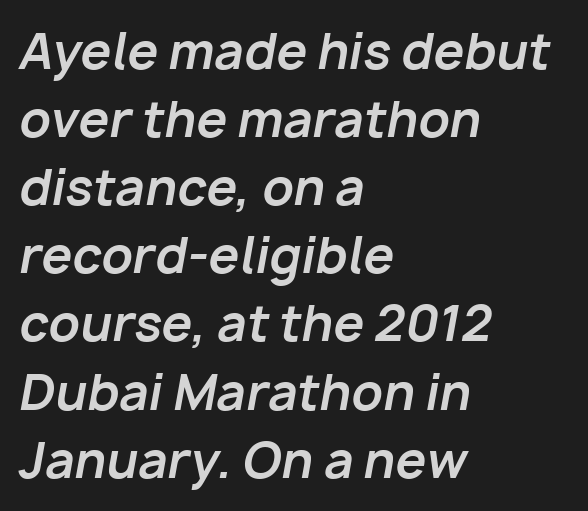
The typography opts for an oblique posture over an upright one. As a designer I'd log this as weight 700, bold. Regarding leading, the lines here are spaced in the standard way. Observe the ordinary spacing: letters are neighbours, not strangers. You could not count columns in this text — the font is proportionally spaced.
